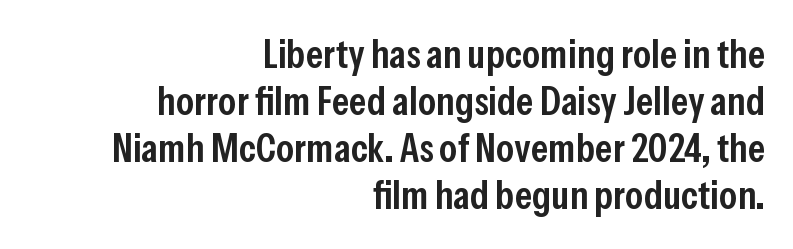
Standard letterfit; no display-style spreading of the glyphs. You can tell from the bare stems that sans-serif type was used. The letters advance in unequal steps, a hallmark of proportional type. These lines huddle together more closely than default settings would place them. Underline: absent.
